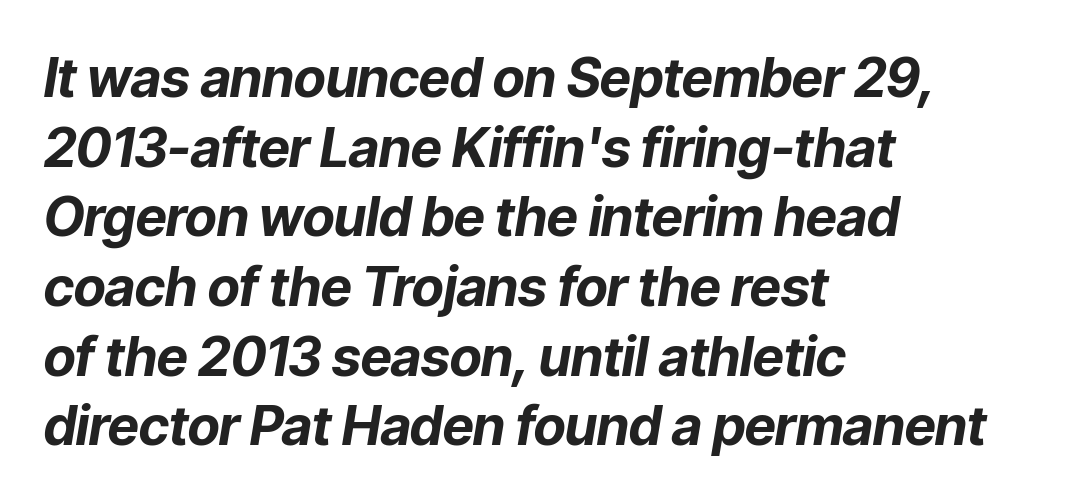
Q: Is the text bold? A: Yes.
Q: Is the text italic (slanted)? A: Yes, it leans right by about 9 degrees.
Q: Is the text underlined? A: No.
Q: How is the paragraph aligned? A: Left-aligned.
Q: Is the spacing between letters normal or unusually wide? A: Normal.
Q: Is the spacing between lines tight, normal or loose? A: Normal.
Q: Width (condensed, normal, or wide)? A: Normal.
Q: Stroke contrast? A: Low.
Q: x-height? A: Medium.
Q: Monospaced? A: No.
